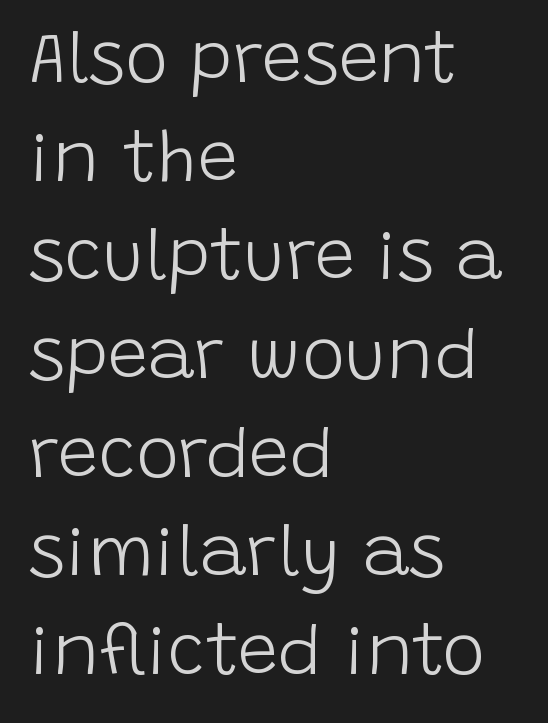
Q: Is the text bold? A: No.
Q: Is the text italic (slanted)? A: No, it is upright.
Q: Is the typeface a serif or a sans-serif typeface? A: Sans-serif.
Q: Is the text underlined? A: No.
Q: How is the paragraph aligned? A: Left-aligned.
Q: Is the spacing between letters normal or unusually wide? A: Normal.
Q: Is the spacing between lines tight, normal or loose? A: Normal.
Q: Width (condensed, normal, or wide)? A: Normal.
Q: Stroke contrast? A: Low.
Q: x-height? A: Large.
Q: Monospaced? A: No.
